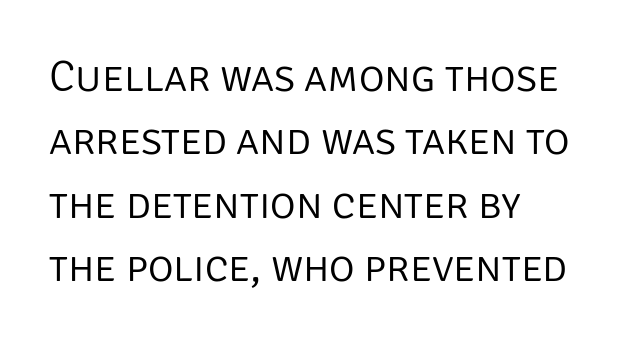
{"serif": "no", "italic": "no", "bold": "no", "weight": "light", "width": "normal", "stroke_contrast": "low", "x_height": "large", "monospaced": "no", "underline": "no", "align": "left", "line_spacing": "normal", "line_spacing_ratio": 1.44, "letter_spacing": "normal", "letter_spacing_em": 0.0, "glyph_px": 44}
